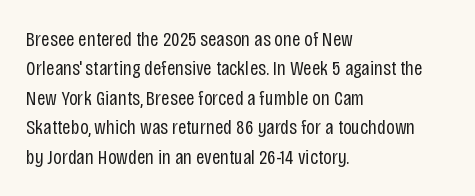
Q: Is the text bold? A: No.
Q: Is the text italic (slanted)? A: No, it is upright.
Q: Is the text underlined? A: No.
Q: How is the paragraph aligned? A: Left-aligned.
Q: Is the spacing between letters normal or unusually wide? A: Normal.
Q: Is the spacing between lines tight, normal or loose? A: Normal.
